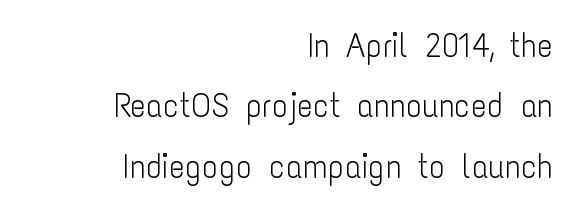
{"serif": "no", "italic": "no", "bold": "no", "weight": "light", "width": "condensed", "stroke_contrast": "low", "x_height": "medium", "monospaced": "no", "underline": "no", "align": "right", "line_spacing_ratio": 1.83, "letter_spacing": "normal", "letter_spacing_em": 0.0, "glyph_px": 33}
